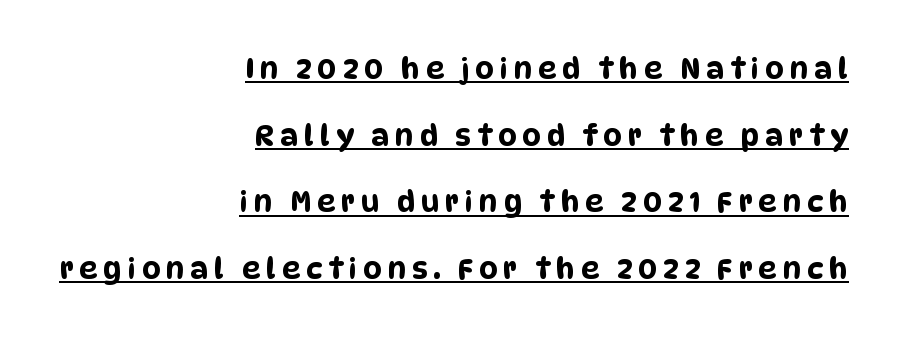
Q: Is the typeface a serif or a sans-serif typeface? A: Sans-serif.
Q: Is the text underlined? A: Yes.
Q: How is the paragraph aligned? A: Right-aligned.
Q: Is the spacing between letters normal or unusually wide? A: Unusually wide.
Q: Is the spacing between lines tight, normal or loose? A: Loose.
Q: Width (condensed, normal, or wide)? A: Condensed.
Q: Stroke contrast? A: Low.
Q: x-height? A: Large.
Q: Monospaced? A: No.
